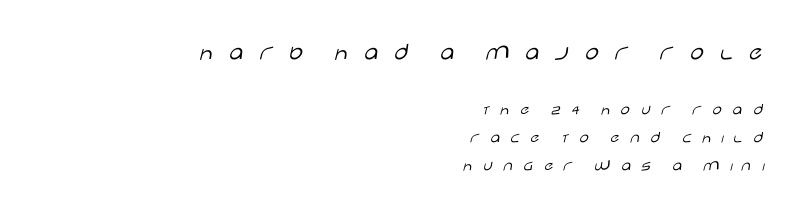
{"bold": "no", "underline": "no", "align": "right", "line_spacing": "normal", "line_spacing_ratio": 1.64, "letter_spacing": "wide", "letter_spacing_em": 0.49, "larger_block": "first", "size_ratio": 1.47, "glyph_px": 25}
